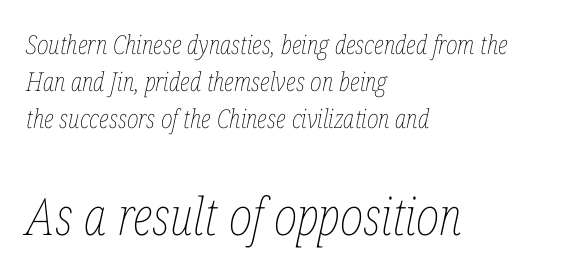
The more generous point size was reserved for the lower chunk. The line texture is even and compact thanks to regular tracking. Teacher's note: observe the even left margin — that is flush-left alignment. These glyphs show unthickened strokes, regular width or finer.
